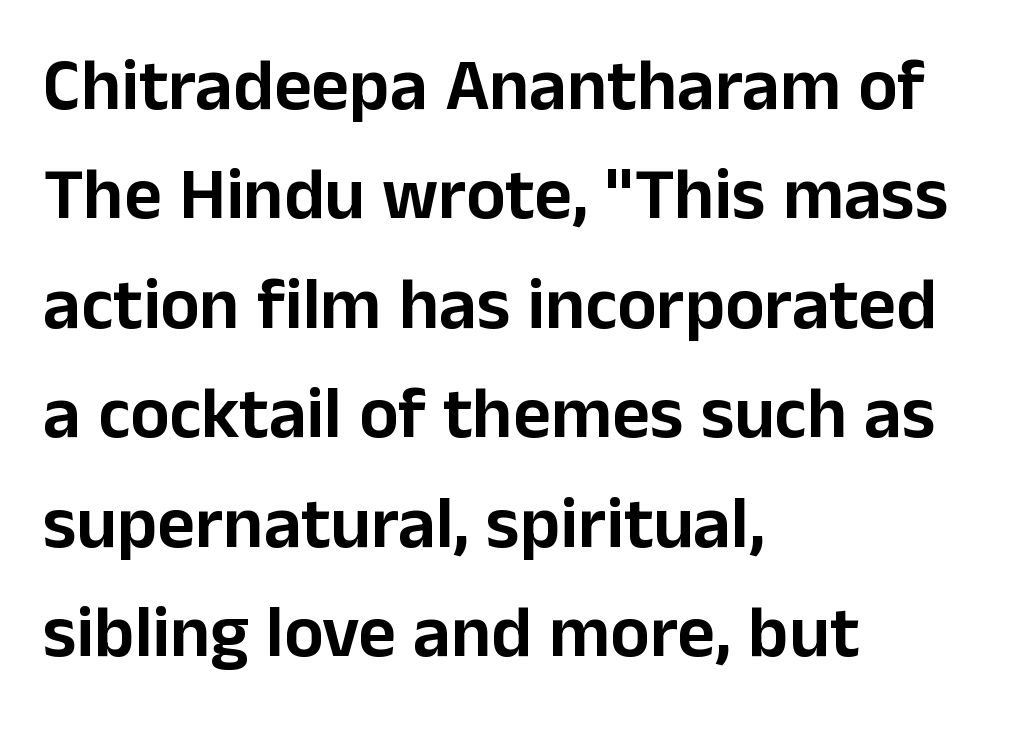
The image shows 73 px sans-serif type, upright; set left-aligned, normal line spacing (1.5x), normal letter spacing, not underlined; low stroke contrast and a medium x-height.
